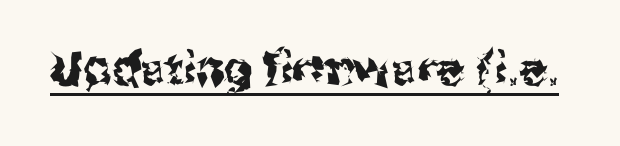
{"serif": "no", "italic": "no", "width": "normal", "stroke_contrast": "medium", "x_height": "medium", "monospaced": "no", "underline": "yes", "letter_spacing": "normal", "letter_spacing_em": 0.0, "glyph_px": 45}
